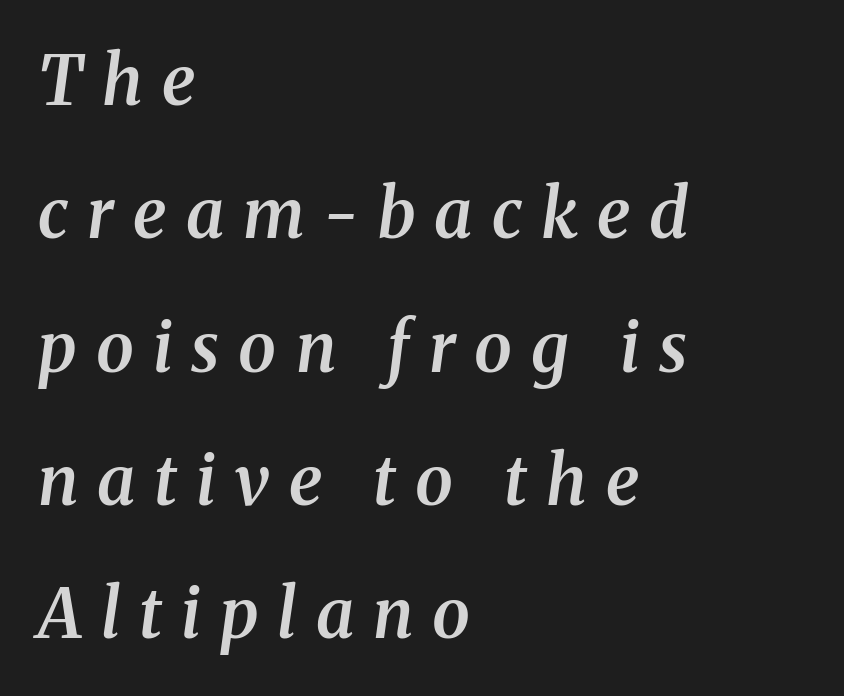
What kind of face is this? One with serifs. Bare-footed words on every line. Varying glyph widths throughout — classic text-font behaviour. Compared with typical body copy, the letter spacing here is much looser. The rag falls on the right side of this text block. Honestly, the rows look like they've been pulled way apart.
